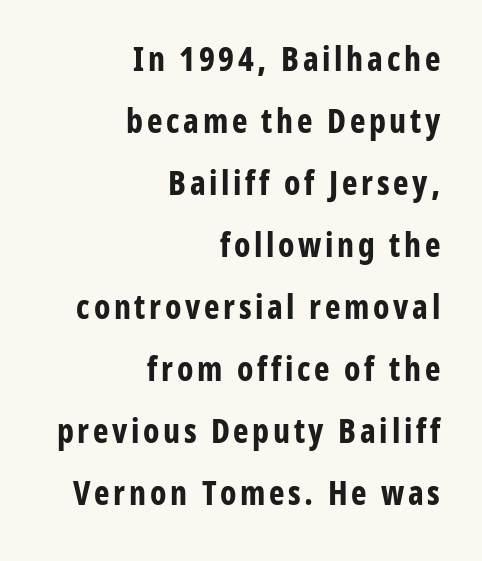
Q: Is the text bold? A: Yes.
Q: Is the text italic (slanted)? A: No, it is upright.
Q: Is the typeface a serif or a sans-serif typeface? A: Sans-serif.
Q: Is the text underlined? A: No.
Q: How is the paragraph aligned? A: Right-aligned.
Q: Width (condensed, normal, or wide)? A: Condensed.
Q: Stroke contrast? A: Low.
Q: x-height? A: Medium.
Q: Monospaced? A: No.
